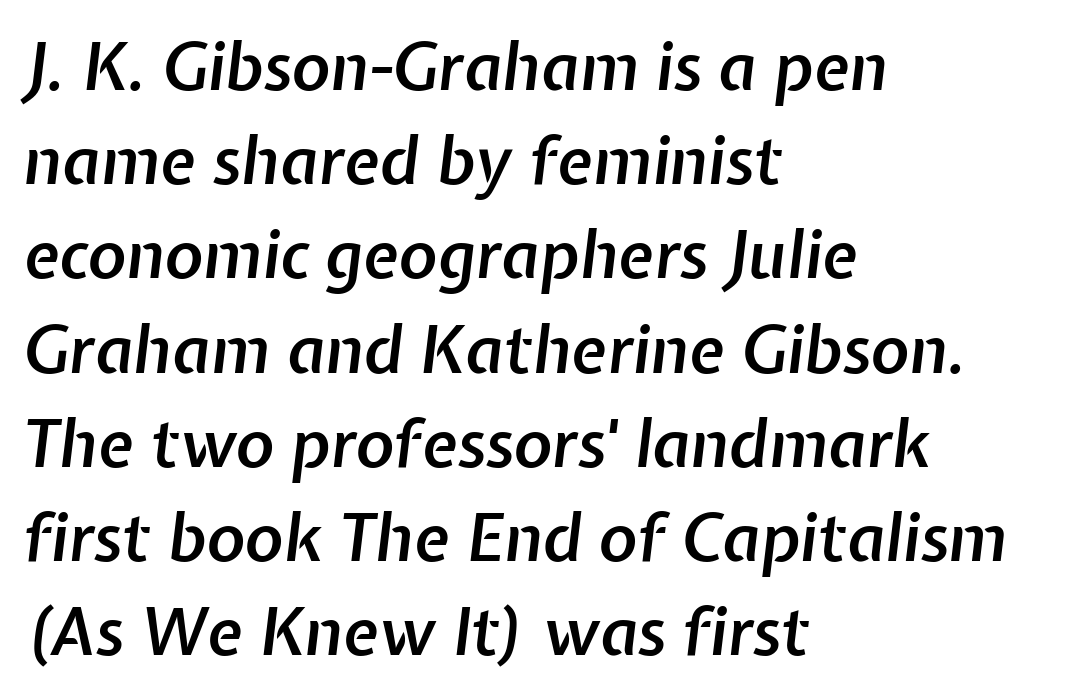
{"italic": "yes", "lean": "right", "slant_degrees": 7, "bold": "semi", "weight": "semibold", "width": "normal", "stroke_contrast": "low", "x_height": "medium", "monospaced": "no", "underline": "no", "align": "left", "line_spacing": "normal", "line_spacing_ratio": 1.45, "letter_spacing": "normal", "letter_spacing_em": 0.0, "glyph_px": 65}
